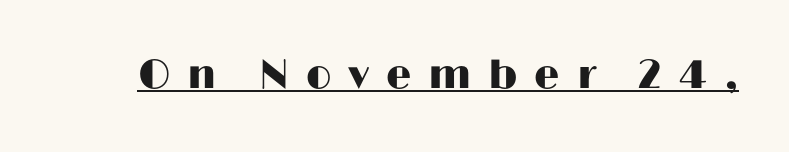
{"serif": "no", "italic": "no", "width": "wide", "stroke_contrast": "high", "x_height": "medium", "monospaced": "no", "underline": "yes", "letter_spacing": "wide", "letter_spacing_em": 0.42, "glyph_px": 40}
